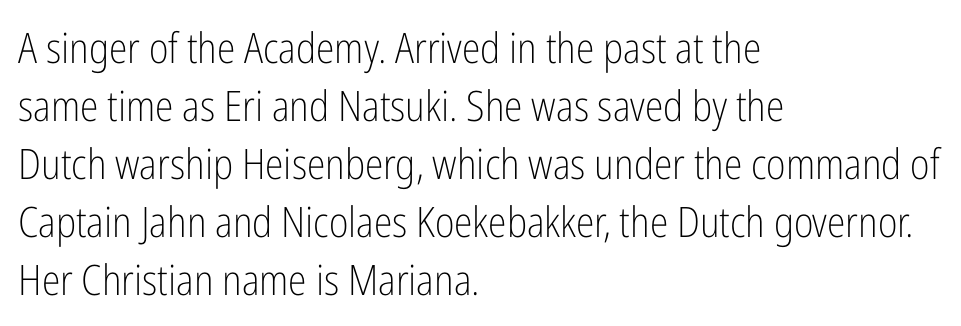
Do the characters align in a grid? No, the font is proportional. Left-aligned paragraph, ragged on the right. This block has exactly the height ordinary leading produces. The font's upright variant was chosen for this text. Letters have the restrained weight of plain body copy at most. Check the space under the baseline: it is left empty.
